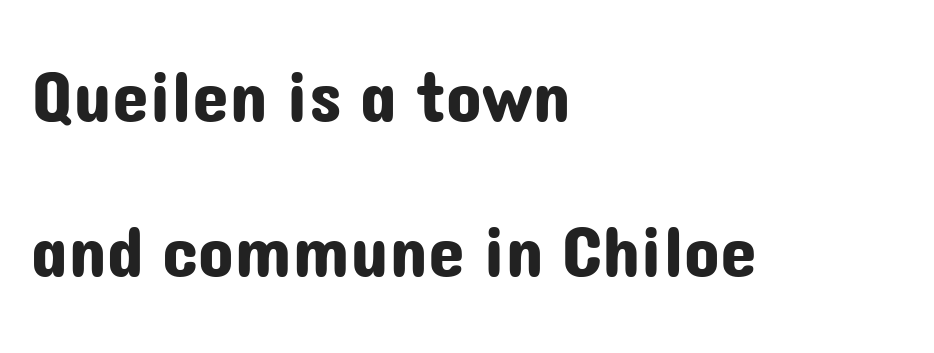
{"serif": "no", "italic": "no", "width": "normal", "stroke_contrast": "low", "x_height": "medium", "monospaced": "no", "underline": "no", "align": "left", "line_spacing": "loose", "line_spacing_ratio": 2.1, "letter_spacing": "normal", "letter_spacing_em": 0.0, "glyph_px": 74}
